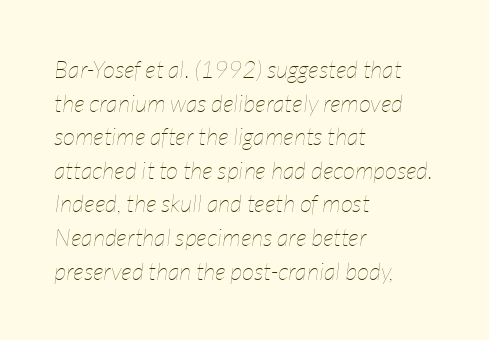
The gap between lines stays unmarked. No heavy texture on the line: the type isn't bold. Is the letter spacing exaggerated? No — it looks like the ordinary default. This sample is left-justified, so line endings fall wherever the words run out.
